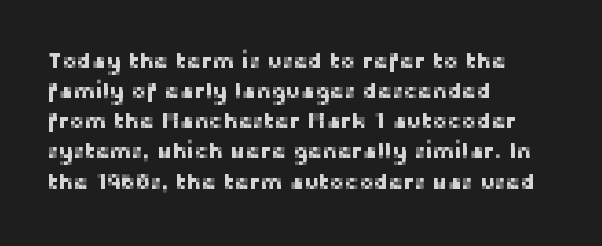
{"italic": "no", "underline": "no", "align": "left", "line_spacing": "normal", "line_spacing_ratio": 1.37, "letter_spacing": "normal", "letter_spacing_em": 0.0, "glyph_px": 22}
